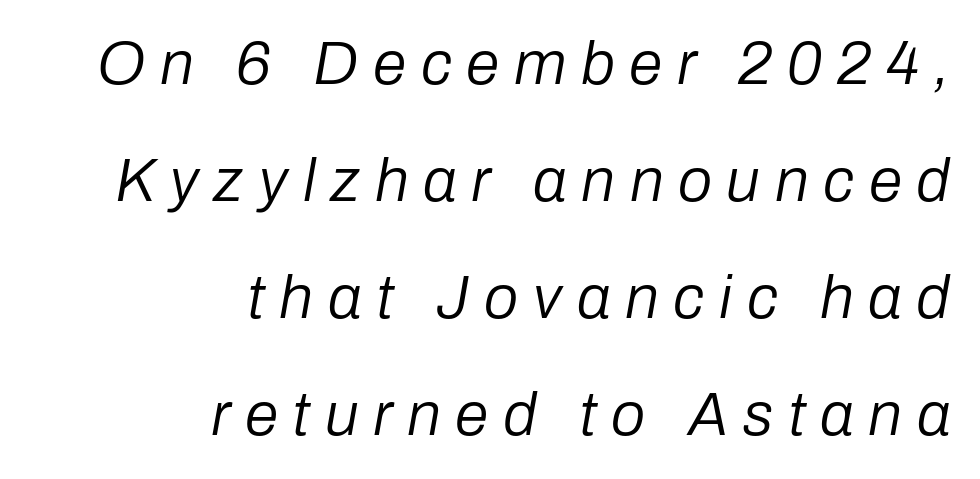
Q: Is the text bold? A: No.
Q: Is the text italic (slanted)? A: Yes, it leans right by about 10 degrees.
Q: Is the text underlined? A: No.
Q: How is the paragraph aligned? A: Right-aligned.
Q: Is the spacing between letters normal or unusually wide? A: Unusually wide.
Q: Is the spacing between lines tight, normal or loose? A: Loose.
Q: Width (condensed, normal, or wide)? A: Normal.
Q: Stroke contrast? A: Low.
Q: x-height? A: Medium.
Q: Monospaced? A: No.
